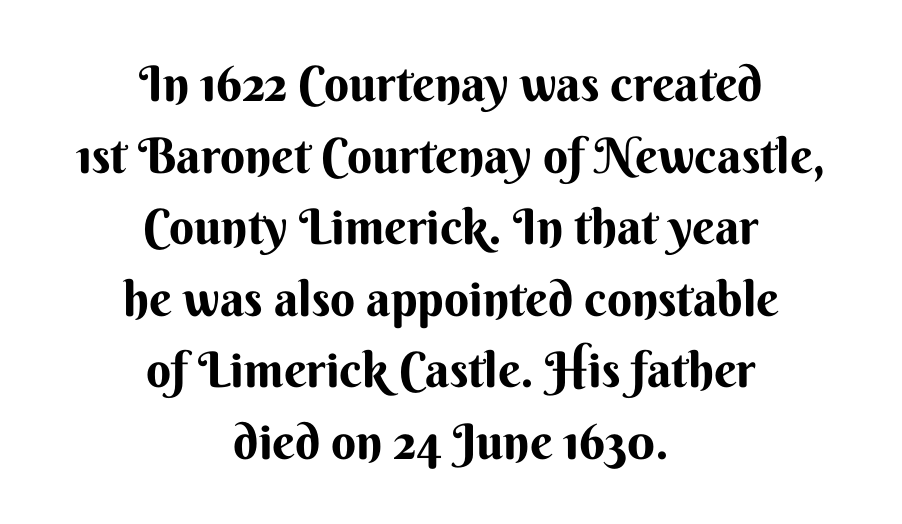
{"serif": "no", "italic": "no", "bold": "yes", "weight": "bold", "width": "normal", "stroke_contrast": "medium", "x_height": "small", "monospaced": "no", "underline": "no", "align": "center", "line_spacing": "normal", "line_spacing_ratio": 1.46, "letter_spacing": "normal", "letter_spacing_em": 0.0, "glyph_px": 49}
